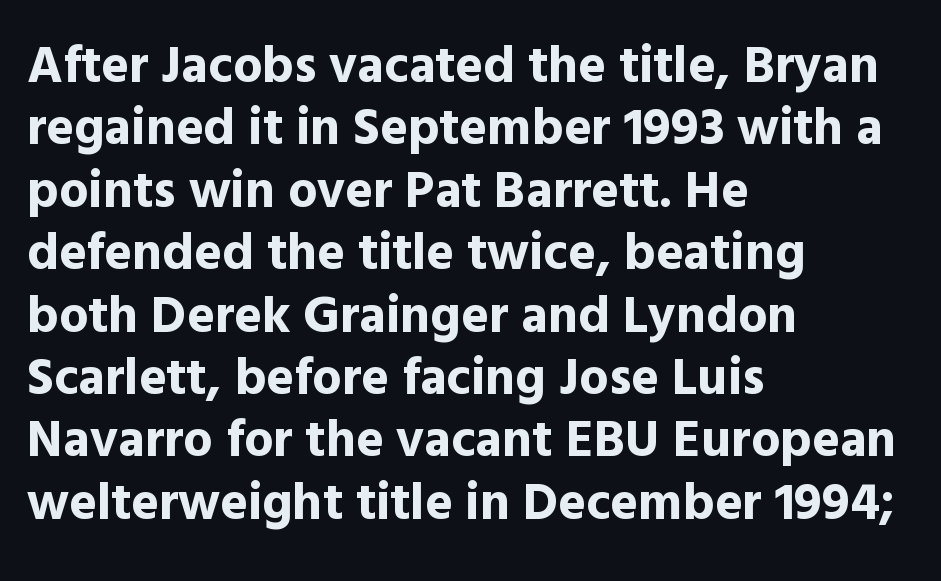
Q: Is the text bold? A: Yes.
Q: Is the text italic (slanted)? A: No, it is upright.
Q: Is the typeface a serif or a sans-serif typeface? A: Sans-serif.
Q: Is the text underlined? A: No.
Q: How is the paragraph aligned? A: Left-aligned.
Q: Is the spacing between letters normal or unusually wide? A: Normal.
Q: Width (condensed, normal, or wide)? A: Normal.
Q: x-height? A: Medium.
Q: Monospaced? A: No.
